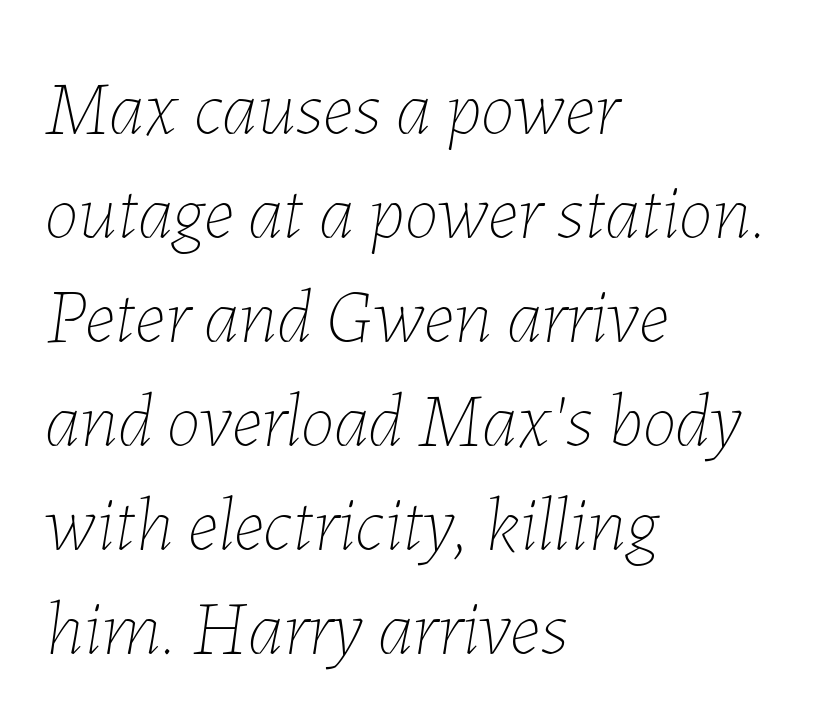
These lines are rendered in a variable-pitch font. The characters are drawn with everyday or finer stroke widths. The specimen reads as italic at a glance. Honestly, there is no underline to notice here at all.
